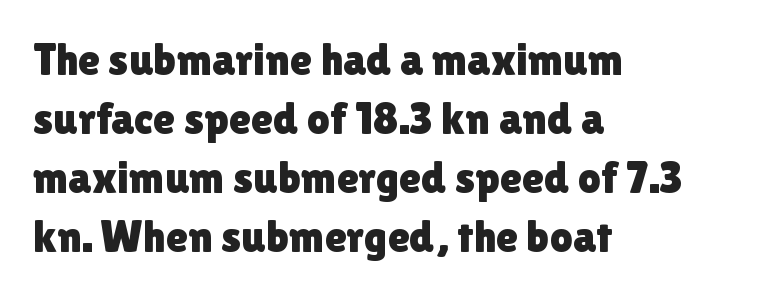
Q: Is the text italic (slanted)? A: No, it is upright.
Q: Is the typeface a serif or a sans-serif typeface? A: Sans-serif.
Q: Is the text underlined? A: No.
Q: How is the paragraph aligned? A: Left-aligned.
Q: Is the spacing between letters normal or unusually wide? A: Normal.
Q: Is the spacing between lines tight, normal or loose? A: Normal.
Q: Width (condensed, normal, or wide)? A: Normal.
Q: x-height? A: Medium.
Q: Monospaced? A: No.
